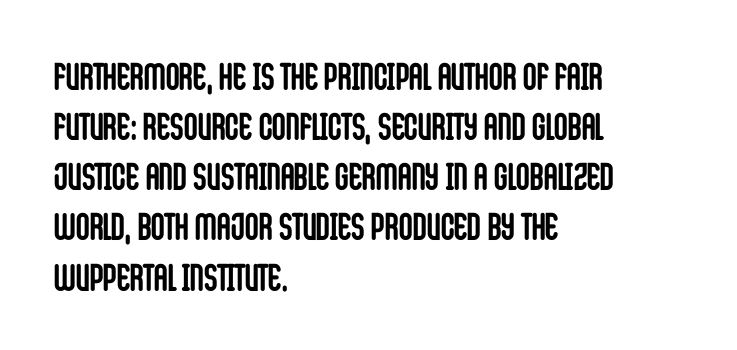
The characters display no serif detailing; their extremities are plain. Is the block centered? No — it sits flush against the left margin. The letters advance in unequal steps, a hallmark of proportional type. You can tell it's not italic because the verticals are truly vertical. The area under the type is left untouched. Pretty heavy lettering here — definitely bold.
